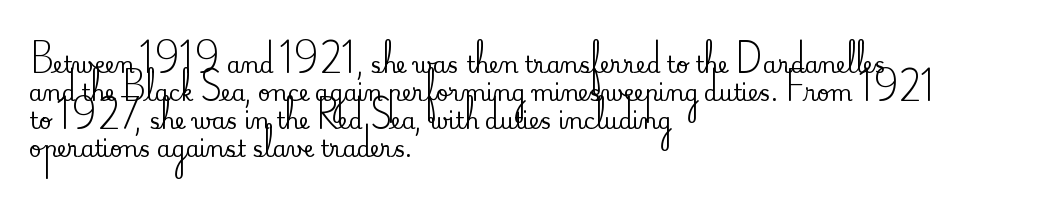
Q: Is the text italic (slanted)? A: No, it is upright.
Q: Is the text underlined? A: No.
Q: How is the paragraph aligned? A: Left-aligned.
Q: Is the spacing between letters normal or unusually wide? A: Normal.
Q: Is the spacing between lines tight, normal or loose? A: Normal.
